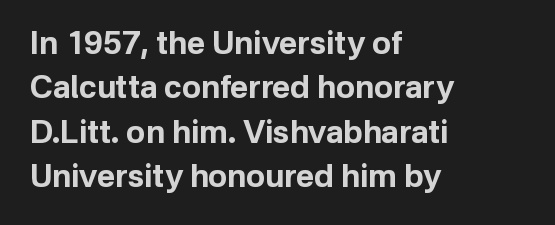
What's the leading like? Ordinary, nothing unusual. These lines were composed using upright roman letters. Nope, no serifs anywhere on these letters. Where is the straight margin? On the left. The rendering uses a bold face; every stroke is thick and dark. Character widths vary here, with narrow letters taking less room than wide ones.
